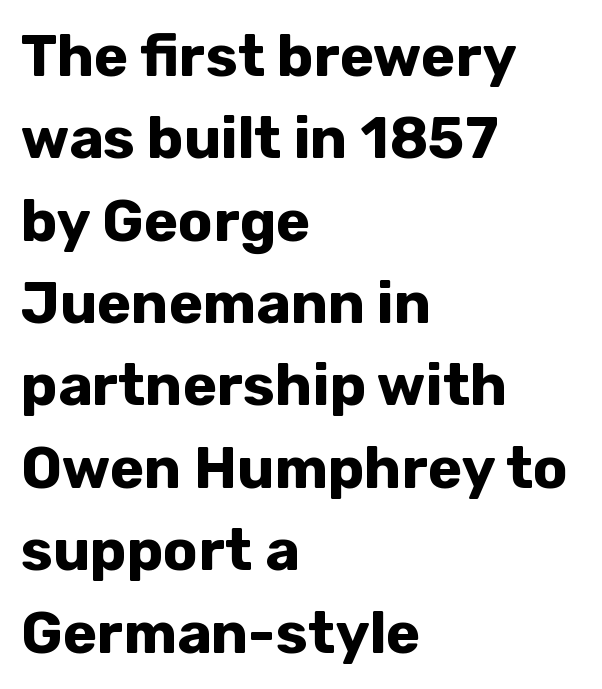
{"serif": "no", "italic": "no", "bold": "yes", "weight": "bold", "width": "normal", "stroke_contrast": "low", "x_height": "medium", "monospaced": "no", "underline": "no", "align": "left", "line_spacing": "normal", "line_spacing_ratio": 1.42, "letter_spacing": "normal", "letter_spacing_em": 0.0, "glyph_px": 58}
